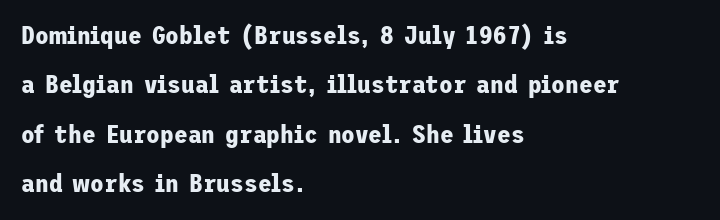
Q: Is the text bold? A: Yes.
Q: Is the text italic (slanted)? A: No, it is upright.
Q: Is the text underlined? A: No.
Q: How is the paragraph aligned? A: Left-aligned.
Q: Is the spacing between letters normal or unusually wide? A: Normal.
Q: Is the spacing between lines tight, normal or loose? A: Loose.
